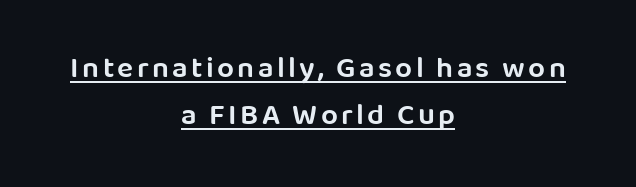
Q: Is the text bold? A: Semi-bold.
Q: Is the text italic (slanted)? A: No, it is upright.
Q: Is the typeface a serif or a sans-serif typeface? A: Sans-serif.
Q: Is the text underlined? A: Yes.
Q: How is the paragraph aligned? A: Centered.
Q: Is the spacing between lines tight, normal or loose? A: Normal.
Q: Width (condensed, normal, or wide)? A: Normal.
Q: Stroke contrast? A: Low.
Q: x-height? A: Large.
Q: Monospaced? A: No.
